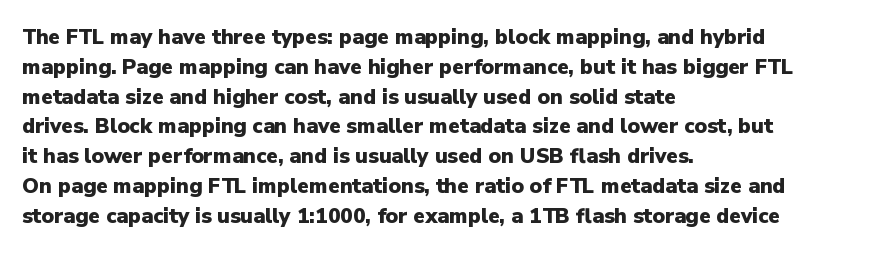
A bare baseline throughout the passage. Heavy-handed strokes throughout: this text is bold. Style check: upright. The setting favours the left margin, as ordinary paragraphs usually do. How are the letters spaced? Ordinarily, with no added tracking.
